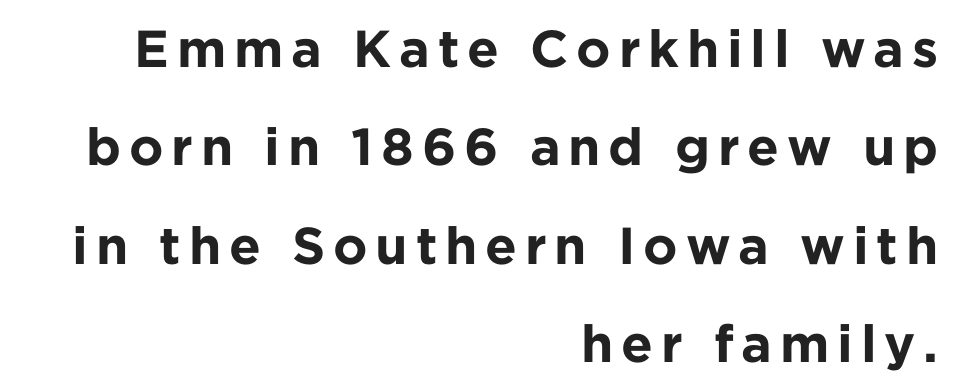
The image shows 52 px bold sans-serif type, upright; set right-aligned, line spacing 1.89x, not underlined; low stroke contrast and a medium x-height.
